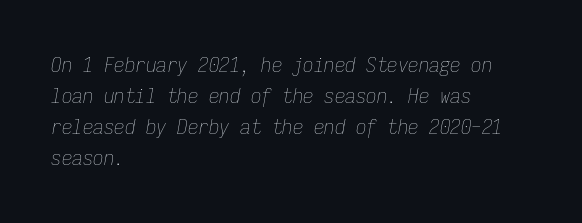
The text carries the slant typical of an italic or oblique font. Nothing unusual about the tracking: characters are spaced as the font intends. Lines of text with bare space underneath. Regarding leading, the lines here are spaced in the standard way. Heaviness? Minimal to ordinary, like unemphasized prose.
